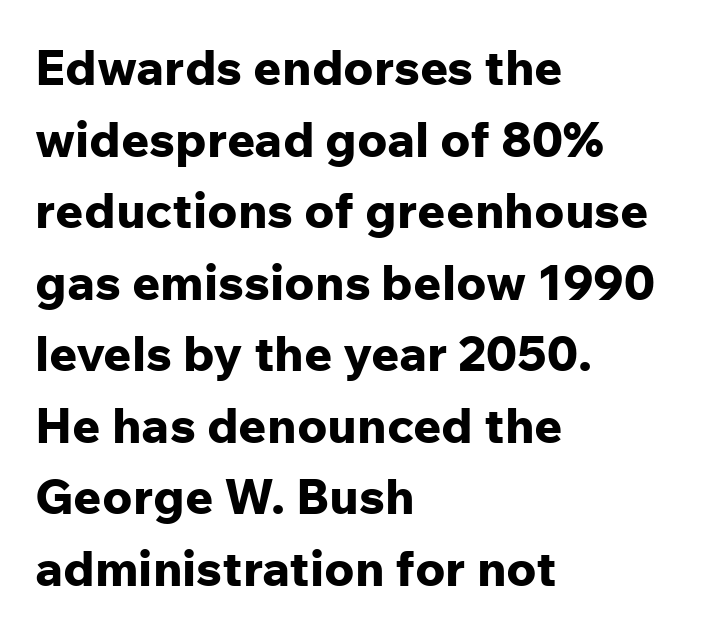
Nope, no serifs anywhere on these letters. Typeset ragged right — the left edge is the straight one. Posture: straight, roman, zero tilt. Weight: bold. Descenders hang freely into open space.
